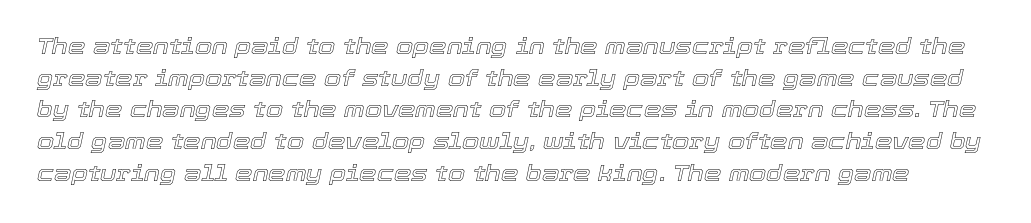
The image shows 22 px text type, italic (leaning right); set normal line spacing (1.44x), normal letter spacing, not underlined.
